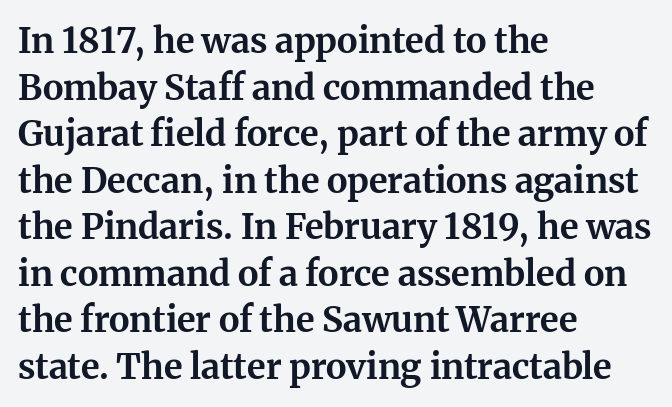
The image shows 35 px bold serif type, upright; set left-aligned, normal line spacing (1.33x), normal letter spacing, not underlined; medium stroke contrast and a medium x-height.
